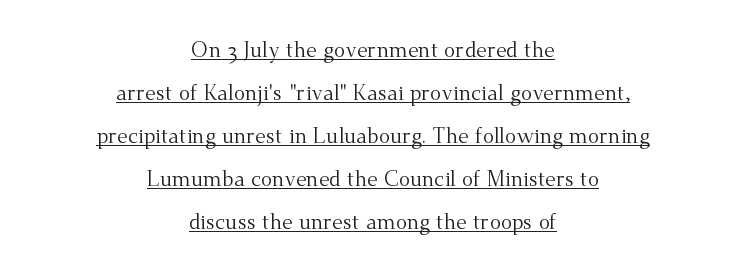
Observe the ordinary spacing: letters are neighbours, not strangers. Successive baselines arrive slowly, with a big drop between each. The whitespace from short lines is split evenly between both sides. A continuous stroke trails under the words, as in a hyperlink. Stroke mass is kept to a normal reading level or below. Unlike italic type, these characters show no tilt at all.
